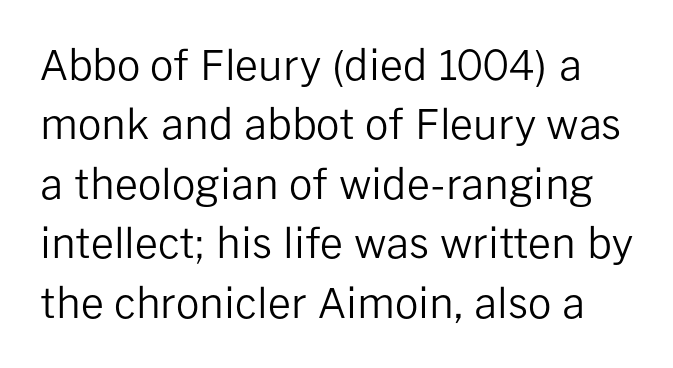
This rendering leaves character spacing at its baseline value. Ink coverage per letter is moderate at most. No italicization has been applied; the sample stays upright. The face used here is a sans, in the tradition of grotesques and geometrics. These lines are rendered in a variable-pitch font. A normal amount of white space separates one row of letters from the next.
